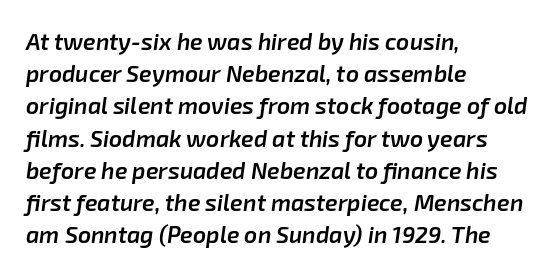
The image shows 23 px text type, italic (leaning right); set left-aligned, normal line spacing (1.4x), normal letter spacing, not underlined.
